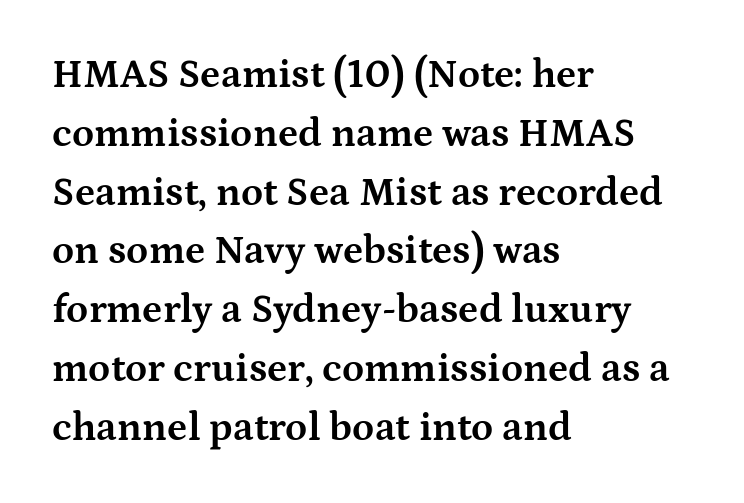
Q: Is the text bold? A: Yes.
Q: Is the text italic (slanted)? A: No, it is upright.
Q: Is the typeface a serif or a sans-serif typeface? A: Serif.
Q: Is the text underlined? A: No.
Q: How is the paragraph aligned? A: Left-aligned.
Q: Is the spacing between letters normal or unusually wide? A: Normal.
Q: Is the spacing between lines tight, normal or loose? A: Normal.
Q: Width (condensed, normal, or wide)? A: Wide.
Q: Stroke contrast? A: Medium.
Q: x-height? A: Medium.
Q: Monospaced? A: No.
